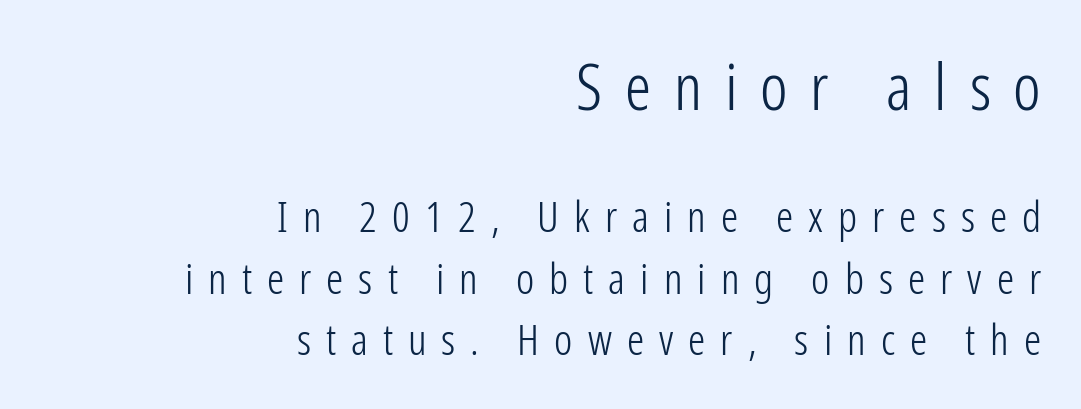
Spacing verdict: proportional, widths tailored to each character. Every stem runs plumb, perpendicular to the baseline. Compare the two chunks: the upper has the greater cap height. Is the letter spacing exaggerated? Yes — the characters are pushed far apart.
